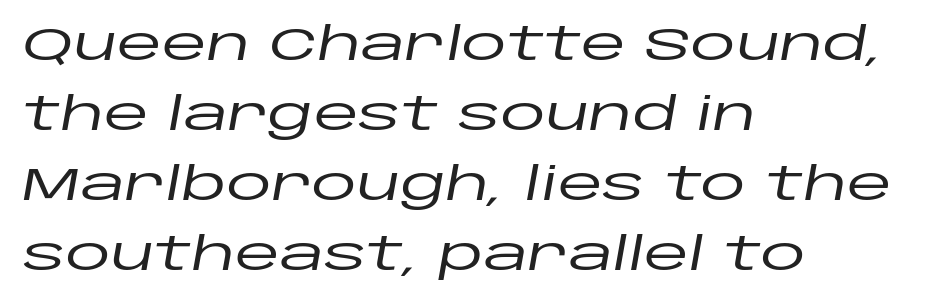
Q: Is the text italic (slanted)? A: Yes, it leans right by about 10 degrees.
Q: Is the text underlined? A: No.
Q: How is the paragraph aligned? A: Left-aligned.
Q: Is the spacing between letters normal or unusually wide? A: Normal.
Q: Is the spacing between lines tight, normal or loose? A: Normal.
Q: Width (condensed, normal, or wide)? A: Wide.
Q: Stroke contrast? A: Low.
Q: x-height? A: Large.
Q: Monospaced? A: No.
